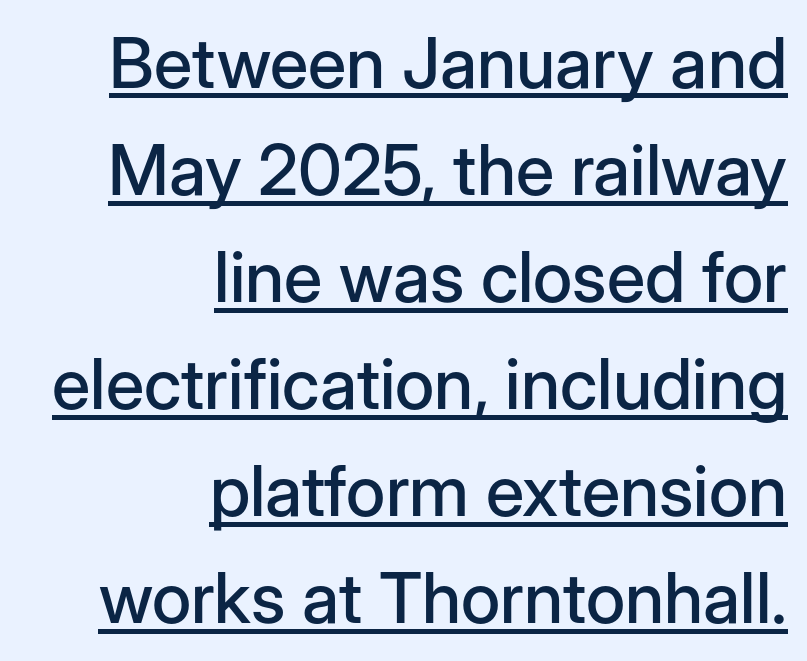
{"serif": "no", "italic": "no", "width": "normal", "stroke_contrast": "low", "x_height": "medium", "monospaced": "no", "underline": "yes", "align": "right", "line_spacing": "normal", "line_spacing_ratio": 1.53, "letter_spacing": "normal", "letter_spacing_em": 0.0, "glyph_px": 70}
